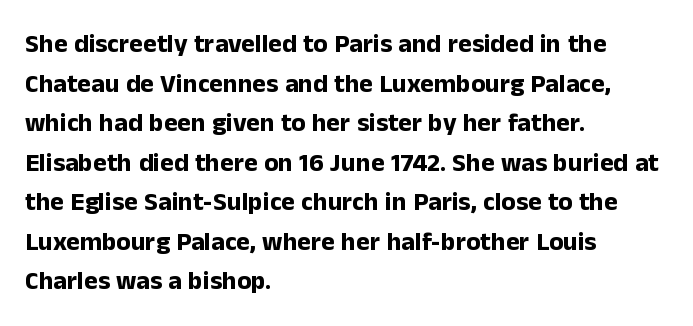
{"italic": "no", "bold": "yes", "underline": "no", "align": "left", "line_spacing": "normal", "line_spacing_ratio": 1.52, "letter_spacing": "normal", "letter_spacing_em": 0.0, "glyph_px": 26}
